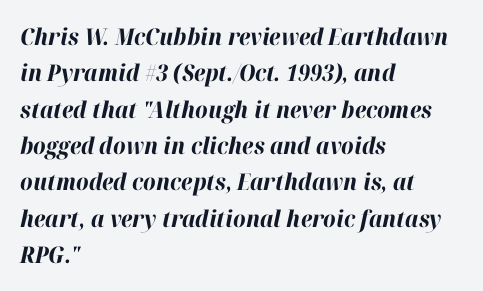
{"italic": "yes", "lean": "right", "slant_degrees": 12, "bold": "yes", "underline": "no", "align": "left", "line_spacing": "normal", "line_spacing_ratio": 1.58, "letter_spacing": "normal", "letter_spacing_em": 0.0, "glyph_px": 23}
